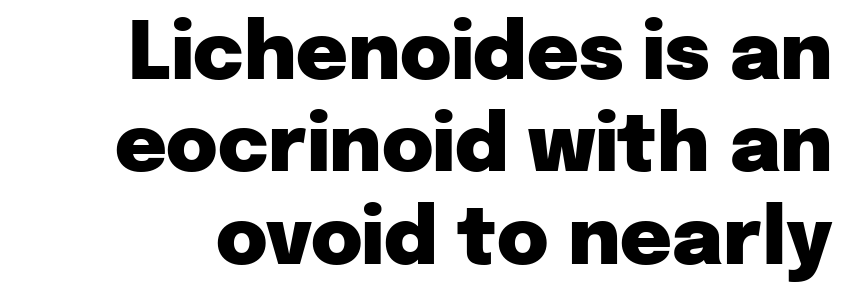
The image shows 79 px heavy sans-serif type, upright; set line spacing 1.17x, normal letter spacing, not underlined; low stroke contrast and a medium x-height.
